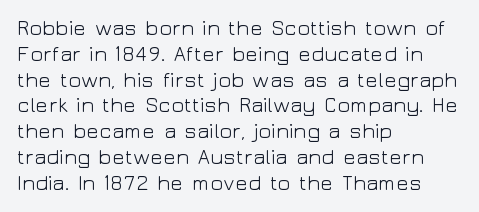
The image shows 21 px text type, upright; set left-aligned, line spacing 1.23x, normal letter spacing, not underlined.
